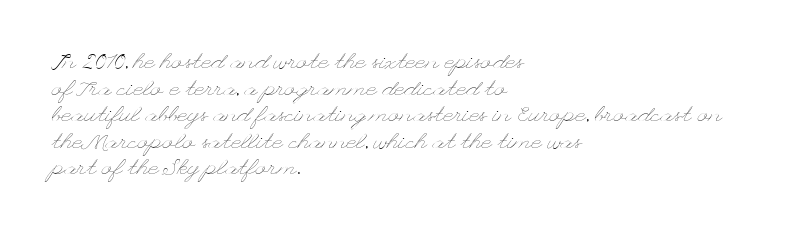
The face used here is rendered with its standard letterfit. The rag falls on the right side of this text block. The typeface has the unassuming heft of standard copy or less.
